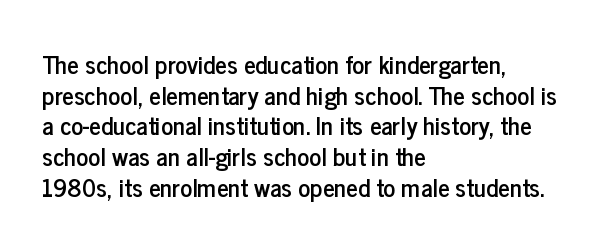
{"italic": "no", "underline": "no", "align": "left", "line_spacing_ratio": 1.23, "letter_spacing": "normal", "letter_spacing_em": 0.0, "glyph_px": 25}
